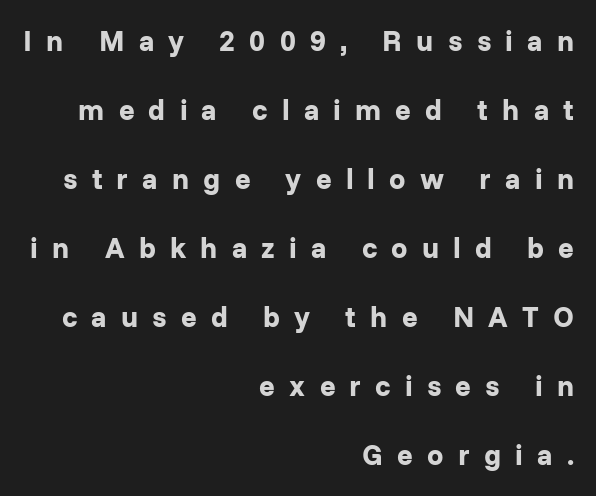
The image shows 29 px bold sans-serif type, upright; set right-aligned, loose line spacing (2.38x), unusually wide letter spacing (+0.49 em), not underlined; low stroke contrast and a medium x-height.
